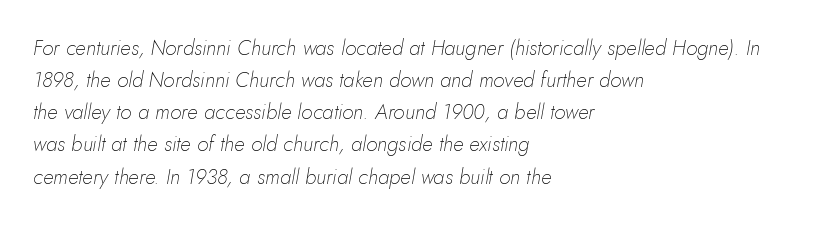
Horizontally, the lines are justified to the leading edge only. Descenders hang freely into open space. Unbolded letterforms with no extra heft. A typesetter would call this leading conventional body-copy spacing. The rendering keeps characters at their native spacing. The axis of the letterforms is tilted away from vertical.
